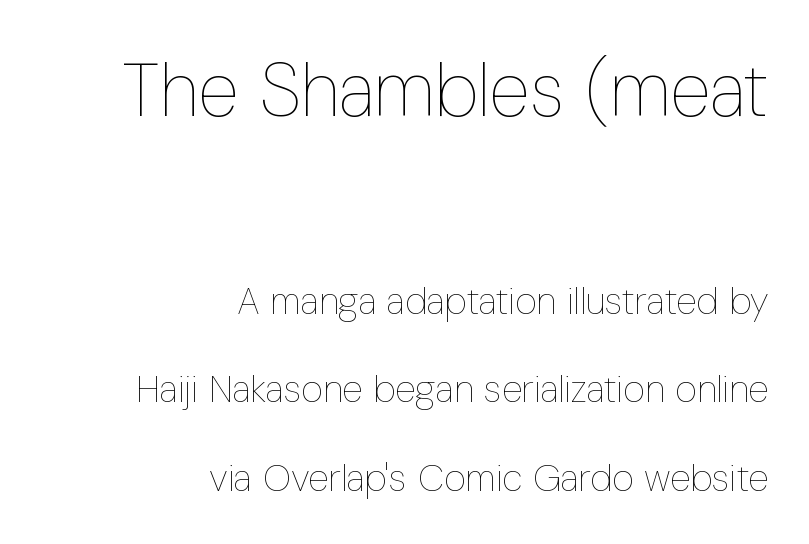
The image shows 75 px thin, condensed type, upright; set right-aligned, loose line spacing (2.33x), normal letter spacing, not underlined; the first (top) block is 1.97x larger; low stroke contrast and a medium x-height.
